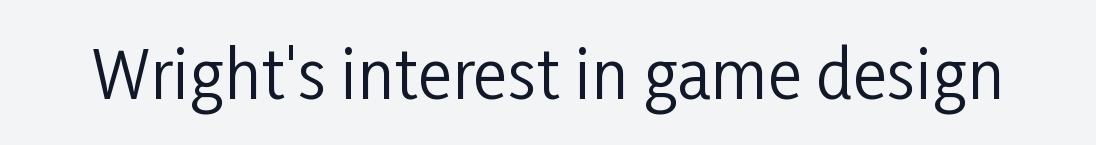
Ascenders rise straight up at ninety degrees. The gap between lines stays unmarked. The typeface chosen for these lines omits serifs. Here the designer chose a conventional face with non-uniform glyph widths. What stands out about the letter spacing? Nothing — it is the standard amount.
